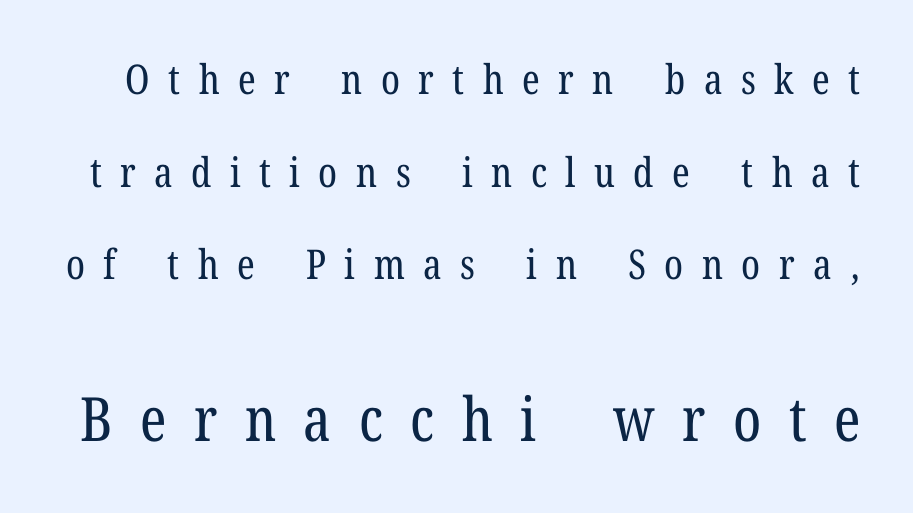
The image shows 61 px regular-weight, condensed serif type, upright; set loose line spacing (2.26x), unusually wide letter spacing (+0.45 em), not underlined; the second (bottom) block is 1.49x larger; low stroke contrast and a medium x-height.
